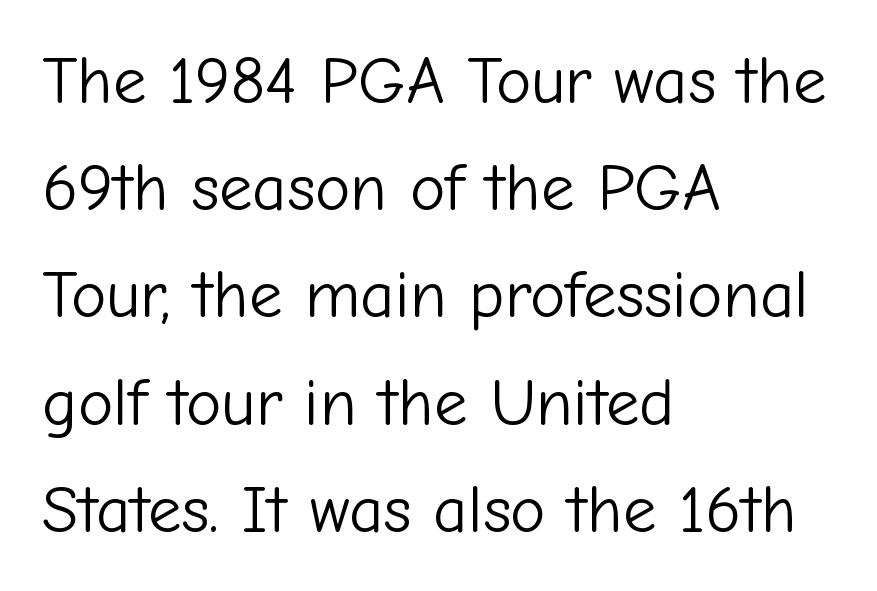
Q: Is the text bold? A: No.
Q: Is the text italic (slanted)? A: No, it is upright.
Q: Is the typeface a serif or a sans-serif typeface? A: Sans-serif.
Q: Is the text underlined? A: No.
Q: How is the paragraph aligned? A: Left-aligned.
Q: Is the spacing between letters normal or unusually wide? A: Normal.
Q: Is the spacing between lines tight, normal or loose? A: Normal.
Q: Width (condensed, normal, or wide)? A: Normal.
Q: Stroke contrast? A: Low.
Q: x-height? A: Medium.
Q: Monospaced? A: No.
